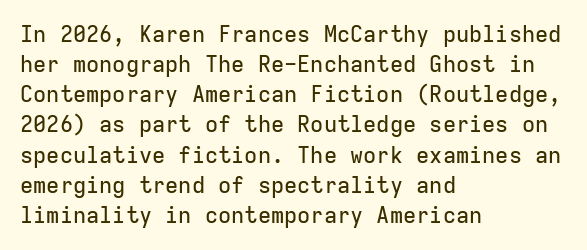
Q: Is the text italic (slanted)? A: No, it is upright.
Q: Is the text underlined? A: No.
Q: How is the paragraph aligned? A: Left-aligned.
Q: Is the spacing between letters normal or unusually wide? A: Normal.
Q: Is the spacing between lines tight, normal or loose? A: Normal.
